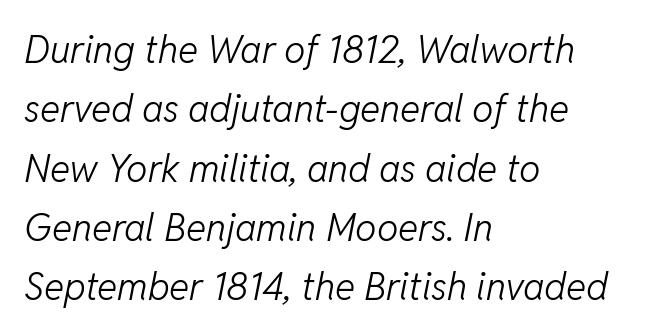
Q: Is the text bold? A: No.
Q: Is the text italic (slanted)? A: Yes, it leans right by about 11 degrees.
Q: Is the text underlined? A: No.
Q: How is the paragraph aligned? A: Left-aligned.
Q: Is the spacing between letters normal or unusually wide? A: Normal.
Q: Is the spacing between lines tight, normal or loose? A: Normal.
Q: Width (condensed, normal, or wide)? A: Normal.
Q: Stroke contrast? A: Low.
Q: x-height? A: Medium.
Q: Monospaced? A: No.
